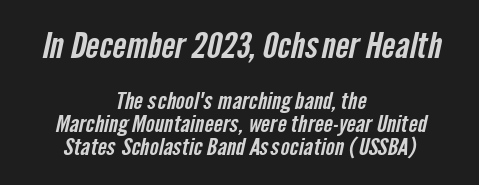
{"serif": "no", "width": "condensed", "stroke_contrast": "low", "x_height": "medium", "monospaced": "no", "underline": "no", "align": "center", "line_spacing": "tight", "line_spacing_ratio": 0.95, "letter_spacing": "normal", "letter_spacing_em": 0.0, "larger_block": "first", "size_ratio": 1.5, "glyph_px": 36}
